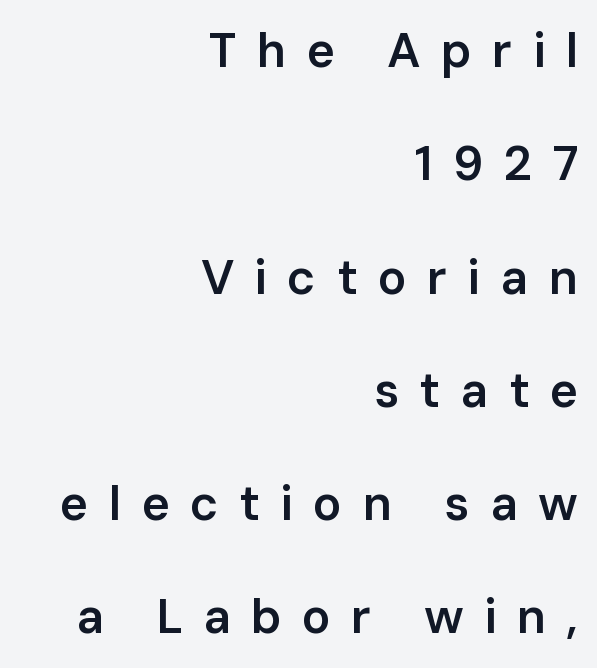
The image shows 48 px semibold sans-serif type, upright; set right-aligned, loose line spacing (2.36x), unusually wide letter spacing (+0.42 em), not underlined; low stroke contrast and a medium x-height.
